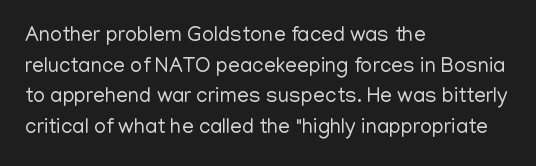
The image shows 21 px text type, upright; set left-aligned, normal line spacing (1.46x), normal letter spacing, not underlined.
